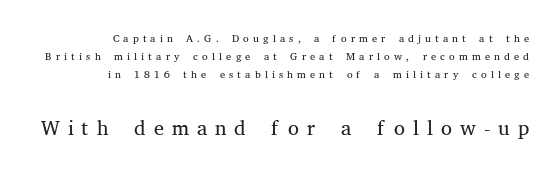
The image shows 31 px light serif type, upright; set right-aligned, tight line spacing (1.11x), unusually wide letter spacing (+0.26 em), not underlined; the second (bottom) block is 1.94x larger; medium stroke contrast and a medium x-height.
